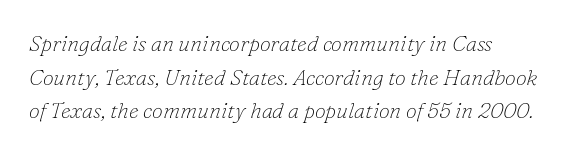
The image shows 22 px text type, italic (leaning right); set left-aligned, normal line spacing (1.53x), normal letter spacing, not underlined.
